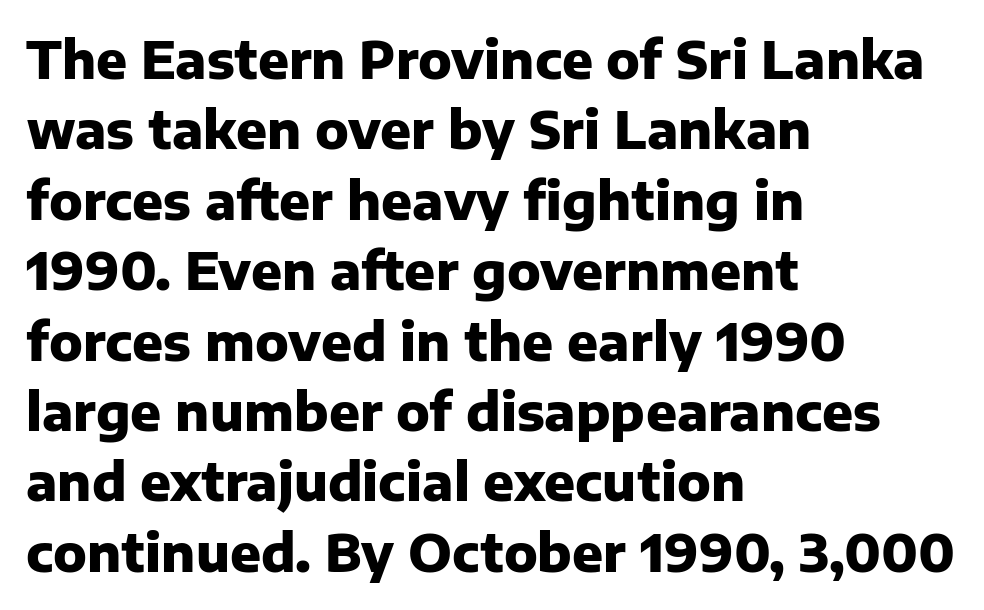
The image shows 51 px heavy sans-serif type, upright; set left-aligned, normal line spacing (1.38x), normal letter spacing, not underlined; low stroke contrast and a medium x-height.
